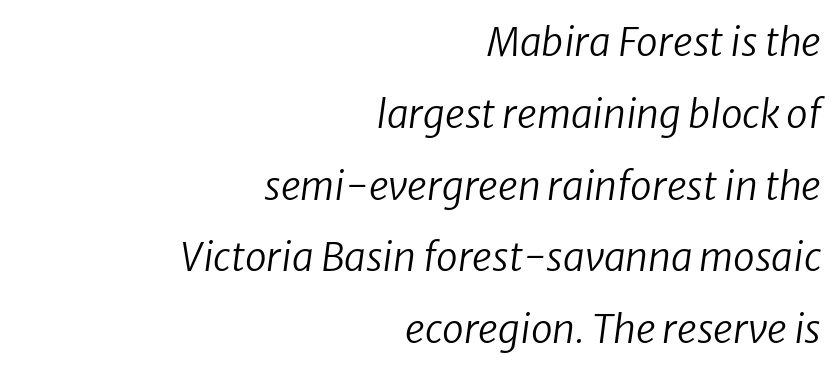
{"serif": "no", "bold": "no", "weight": "regular", "width": "normal", "stroke_contrast": "low", "x_height": "medium", "monospaced": "no", "underline": "no", "align": "right", "line_spacing_ratio": 1.84, "letter_spacing": "normal", "letter_spacing_em": 0.0, "glyph_px": 39}
